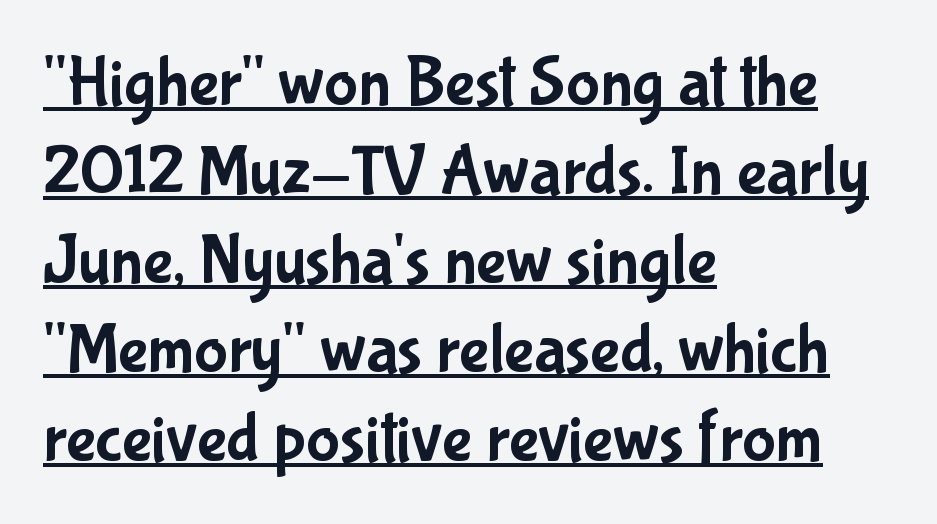
The text block is weighted toward the left margin, trailing off unevenly rightward. This is roman type, the default non-slanted kind. Think of a printed novel: that variable character pitch is what you see here. Does the leading feel generous? No, just average.
